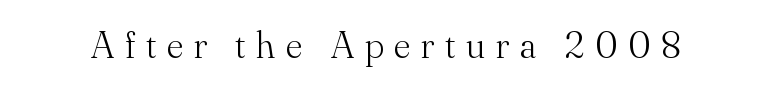
Q: Is the text bold? A: No.
Q: Is the text italic (slanted)? A: No, it is upright.
Q: Is the typeface a serif or a sans-serif typeface? A: Serif.
Q: Is the text underlined? A: No.
Q: Is the spacing between letters normal or unusually wide? A: Unusually wide.
Q: Width (condensed, normal, or wide)? A: Normal.
Q: Stroke contrast? A: Medium.
Q: x-height? A: Small.
Q: Monospaced? A: No.
